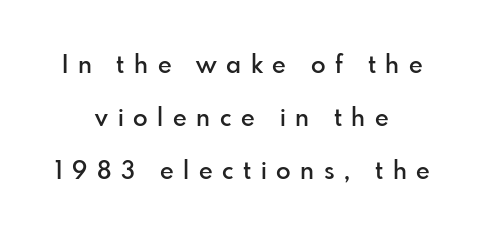
The image shows 24 px text type, upright; set centered, loose line spacing (2.21x), unusually wide letter spacing (+0.4 em), not underlined.
